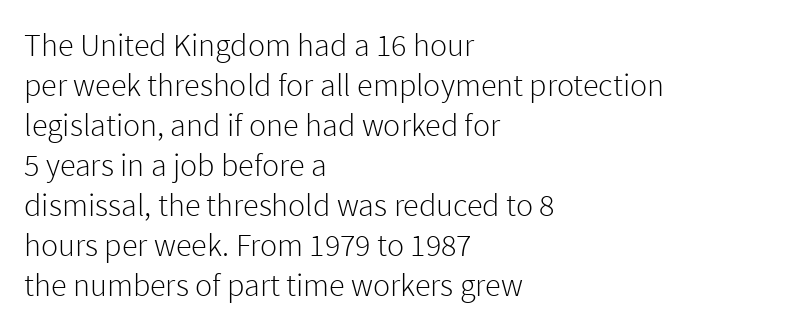
{"serif": "no", "italic": "no", "bold": "no", "weight": "light", "width": "normal", "stroke_contrast": "low", "x_height": "medium", "monospaced": "no", "underline": "no", "align": "left", "line_spacing": "normal", "line_spacing_ratio": 1.25, "letter_spacing": "normal", "letter_spacing_em": 0.0, "glyph_px": 32}
